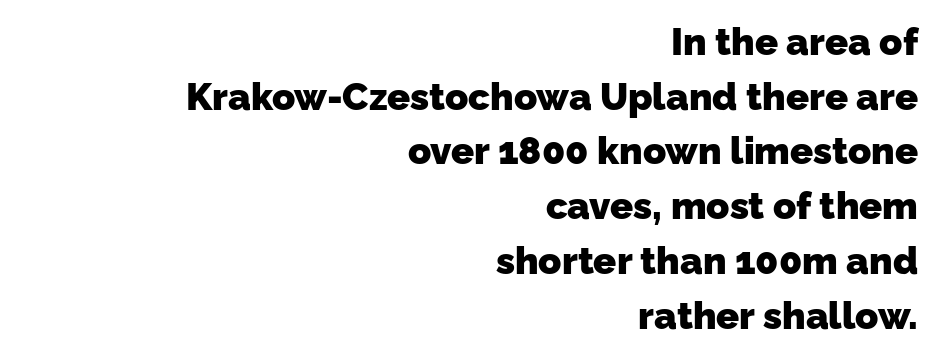
The image shows 38 px heavy sans-serif type; set right-aligned, normal line spacing (1.44x), normal letter spacing, not underlined; low stroke contrast and a medium x-height.
